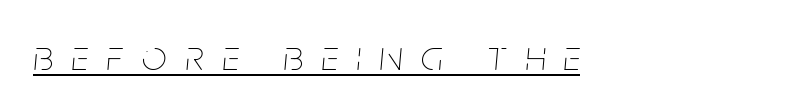
{"italic": "yes", "lean": "right", "slant_degrees": 5, "bold": "no", "weight": "thin", "width": "condensed", "stroke_contrast": "low", "x_height": "large", "monospaced": "no", "underline": "yes", "letter_spacing": "wide", "letter_spacing_em": 0.44, "glyph_px": 43}
